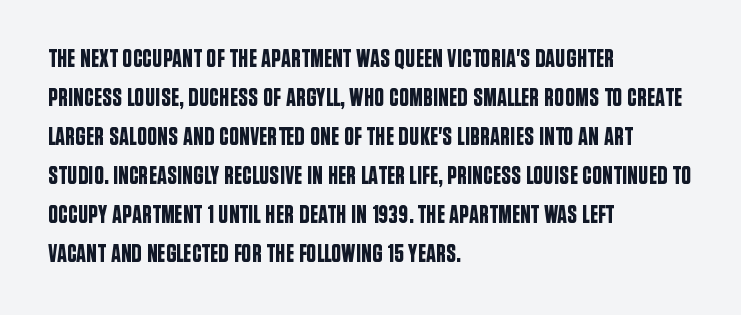
The image shows 25 px text type, upright; set left-aligned, normal line spacing (1.56x), normal letter spacing, not underlined.
